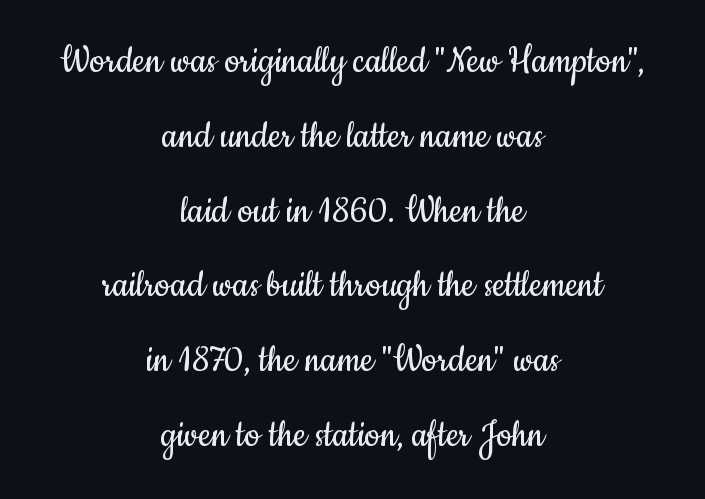
Descender tails drop into unmarked territory. You can tell from the bare stems that sans-serif type was used. Is this a fixed-width face? No — the glyphs have proportional, varying widths. The passage shown is not bold in any degree. The setting favours the middle, as headings and verse often do.
